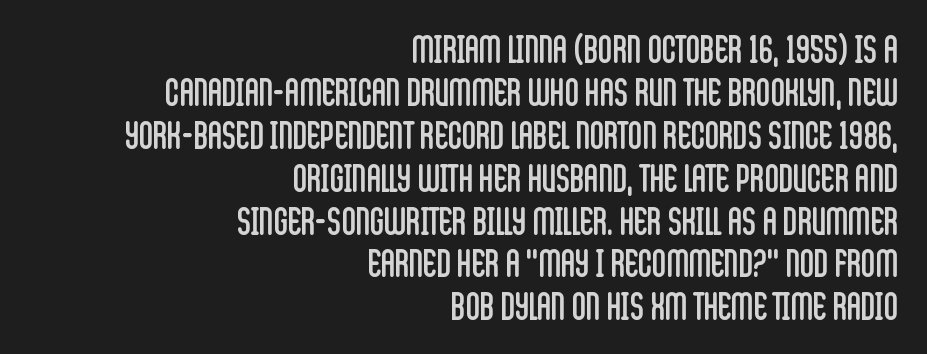
The image shows 39 px regular-weight, condensed sans-serif type, upright; set right-aligned, tight line spacing (1.1x), normal letter spacing, not underlined; low stroke contrast and a large x-height.
